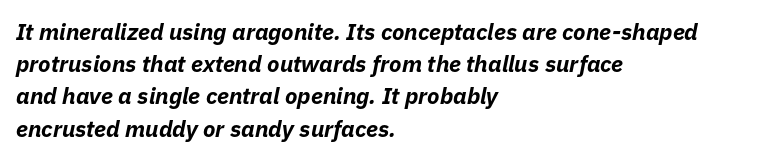
The image shows 23 px bold type, italic (leaning right); set left-aligned, normal line spacing (1.4x), normal letter spacing, not underlined.
